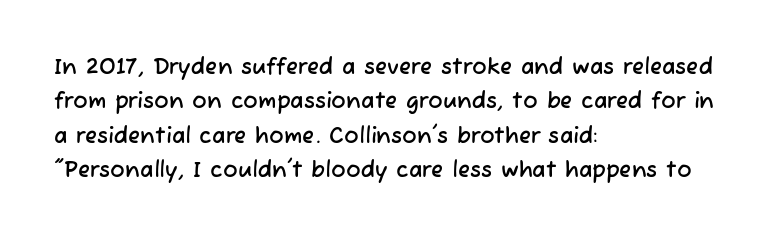
Q: Is the text underlined? A: No.
Q: How is the paragraph aligned? A: Left-aligned.
Q: Is the spacing between letters normal or unusually wide? A: Normal.
Q: Is the spacing between lines tight, normal or loose? A: Normal.
